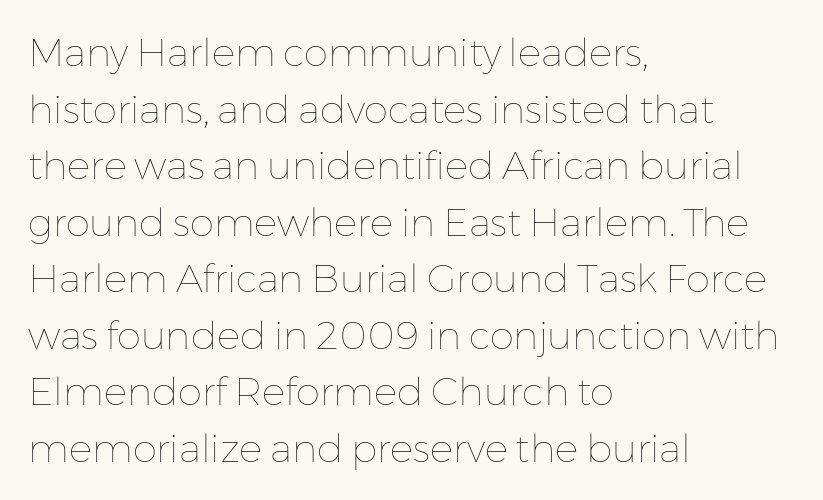
The image shows 39 px thin type, upright; set left-aligned, normal line spacing (1.45x), normal letter spacing, not underlined; low stroke contrast and a medium x-height.
